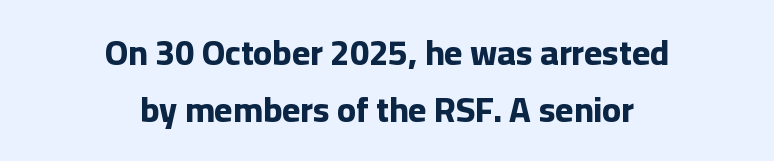
The image shows 35 px bold sans-serif type, upright; set centered, normal line spacing (1.62x), normal letter spacing, not underlined; low stroke contrast and a medium x-height.
